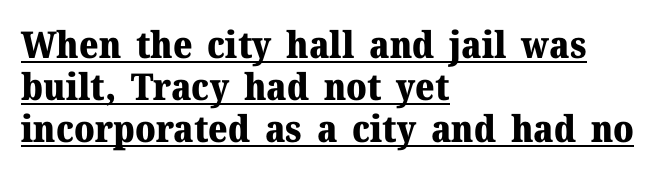
{"serif": "yes", "italic": "no", "bold": "yes", "weight": "heavy", "width": "normal", "stroke_contrast": "medium", "x_height": "medium", "monospaced": "no", "underline": "yes", "align": "left", "line_spacing": "tight", "line_spacing_ratio": 1.14, "letter_spacing": "normal", "letter_spacing_em": 0.0, "glyph_px": 37}
